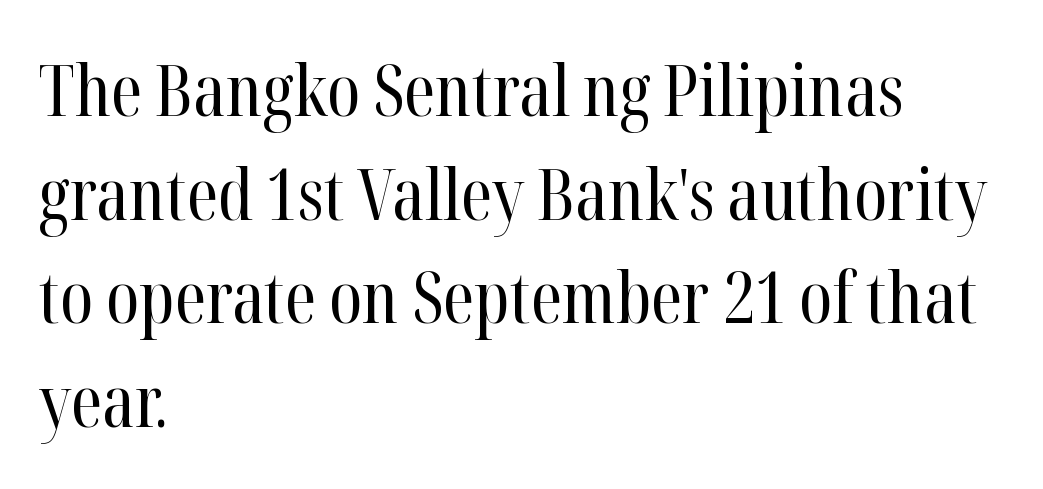
{"serif": "yes", "italic": "no", "bold": "no", "weight": "regular", "width": "condensed", "stroke_contrast": "high", "x_height": "medium", "monospaced": "no", "underline": "no", "align": "left", "line_spacing": "normal", "line_spacing_ratio": 1.44, "letter_spacing": "normal", "letter_spacing_em": 0.0, "glyph_px": 72}
